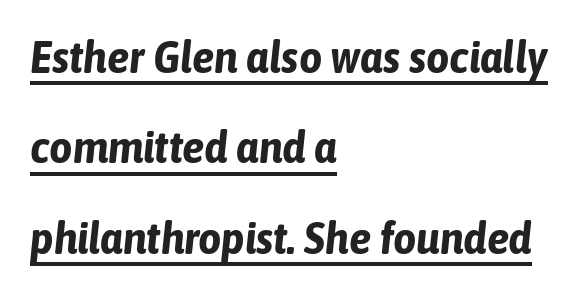
The image shows 45 px bold, condensed type, italic (leaning right); set left-aligned, loose line spacing (2.01x), normal letter spacing, underlined; low stroke contrast and a medium x-height.
